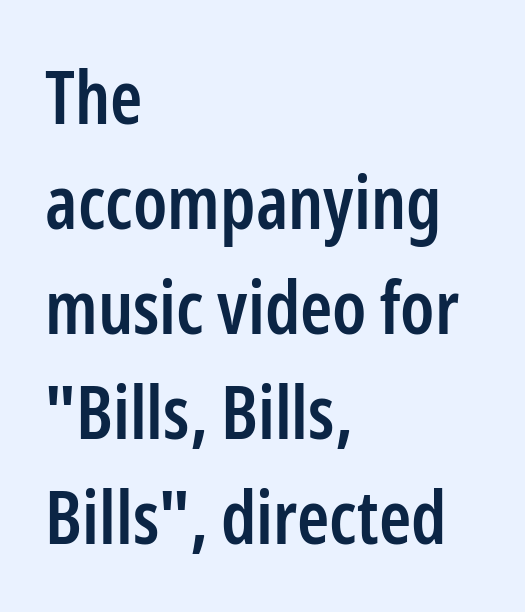
Q: Is the text bold? A: Semi-bold.
Q: Is the text italic (slanted)? A: No, it is upright.
Q: Is the typeface a serif or a sans-serif typeface? A: Sans-serif.
Q: Is the text underlined? A: No.
Q: How is the paragraph aligned? A: Left-aligned.
Q: Is the spacing between letters normal or unusually wide? A: Normal.
Q: Is the spacing between lines tight, normal or loose? A: Normal.
Q: Width (condensed, normal, or wide)? A: Condensed.
Q: Stroke contrast? A: Low.
Q: x-height? A: Medium.
Q: Monospaced? A: No.
